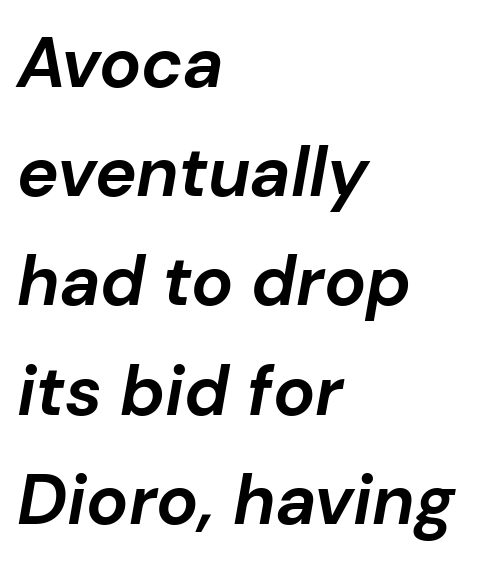
The image shows 70 px bold type, italic (leaning right); set left-aligned, normal line spacing (1.56x), normal letter spacing, not underlined; low stroke contrast and a medium x-height.
